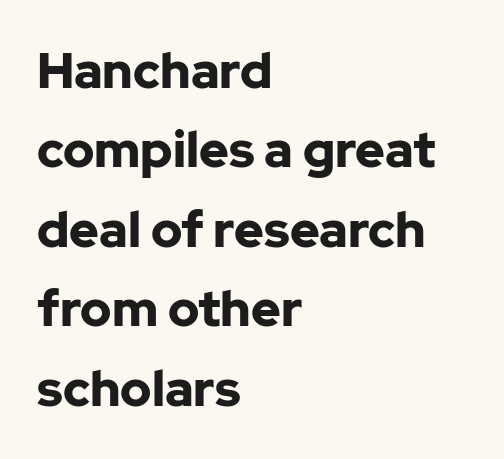
Every row of glyphs begins at an identical x-position on the left. Italic? Not at all — the glyphs are vertical. Is there much room between lines? A standard amount, neither cramped nor airy. Check under the words: just untouched page. Do the characters align in a grid? No, the font is proportional. Does the type have serifs? No, each stem ends abruptly.
